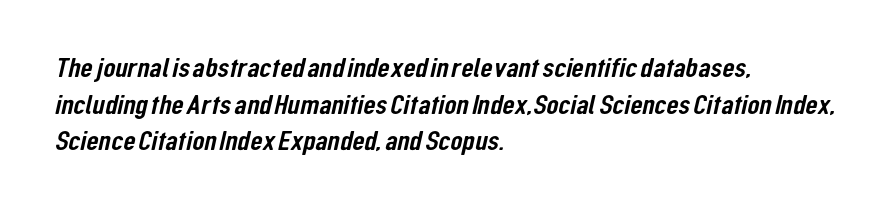
Q: Is the typeface a serif or a sans-serif typeface? A: Sans-serif.
Q: Is the text underlined? A: No.
Q: How is the paragraph aligned? A: Left-aligned.
Q: Is the spacing between letters normal or unusually wide? A: Normal.
Q: Is the spacing between lines tight, normal or loose? A: Normal.
Q: Width (condensed, normal, or wide)? A: Condensed.
Q: Stroke contrast? A: Low.
Q: x-height? A: Medium.
Q: Monospaced? A: No.
